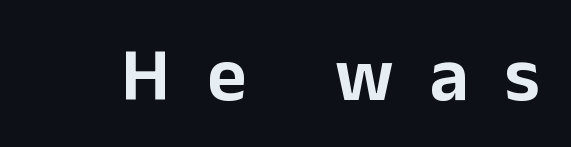
{"serif": "no", "italic": "no", "width": "normal", "stroke_contrast": "low", "x_height": "medium", "monospaced": "no", "underline": "no", "letter_spacing": "wide", "letter_spacing_em": 0.48, "glyph_px": 76}
